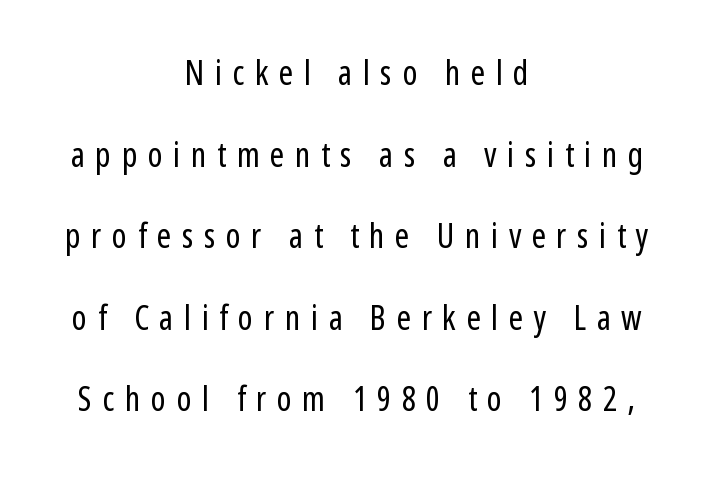
{"serif": "no", "italic": "no", "bold": "no", "weight": "regular", "width": "condensed", "stroke_contrast": "low", "x_height": "medium", "monospaced": "no", "underline": "no", "align": "center", "line_spacing": "loose", "line_spacing_ratio": 2.4, "letter_spacing": "wide", "letter_spacing_em": 0.31, "glyph_px": 34}
